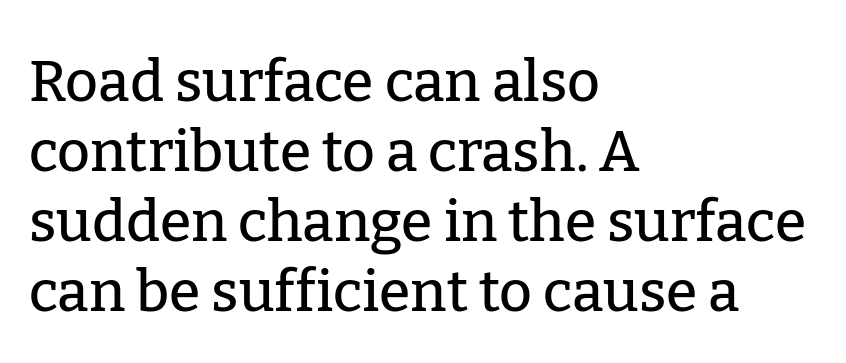
Italic: no, the glyphs are upright roman. Underlining? Definitely not there. Is this a fixed-width face? No — the glyphs have proportional, varying widths. Short and long lines alike share a common starting point at left. The designer went with a serif here, giving each stem small feet.
